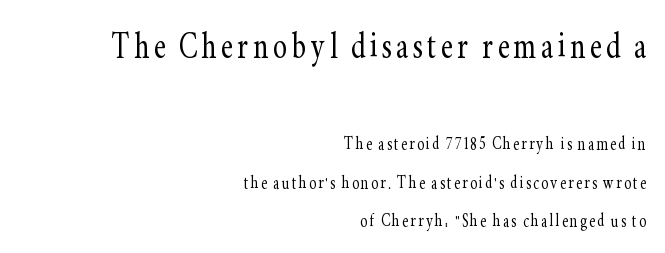
Each letter keeps its own natural width here, so spacing adapts to shape. Which chunk is bigger? The first one — the top block dwarfs the bottom. Reading down the block, your eye finds every line finishing at a fixed right position. Little horizontal feet cap the strokes, marking this as serif type. Plain, unruled lines of type.
